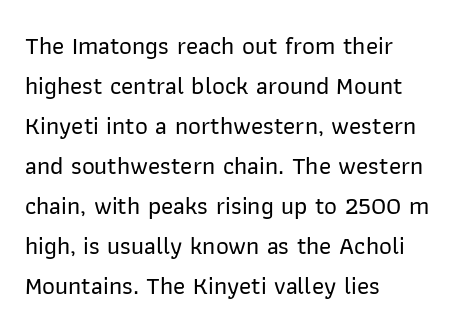
The lines are quadded left. Italic? Not at all — the glyphs are vertical. Interline gaps are of average width in this sample. Each row of text sits above clean, open space. These lines keep a tight, regular rhythm from letter to letter.
